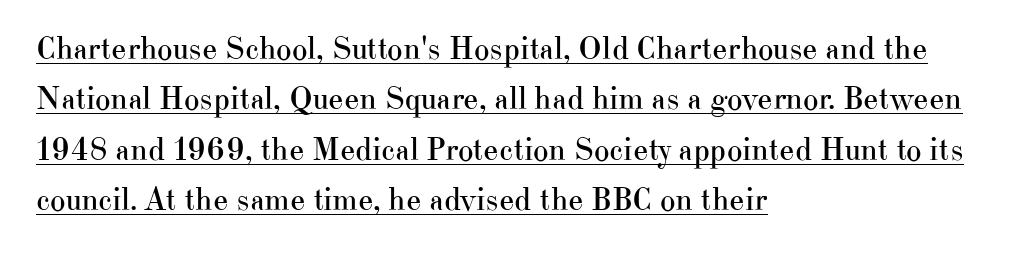
{"serif": "yes", "italic": "no", "bold": "no", "weight": "regular", "width": "normal", "stroke_contrast": "high", "x_height": "small", "monospaced": "no", "underline": "yes", "align": "left", "line_spacing": "normal", "line_spacing_ratio": 1.53, "letter_spacing": "normal", "letter_spacing_em": 0.0, "glyph_px": 33}
